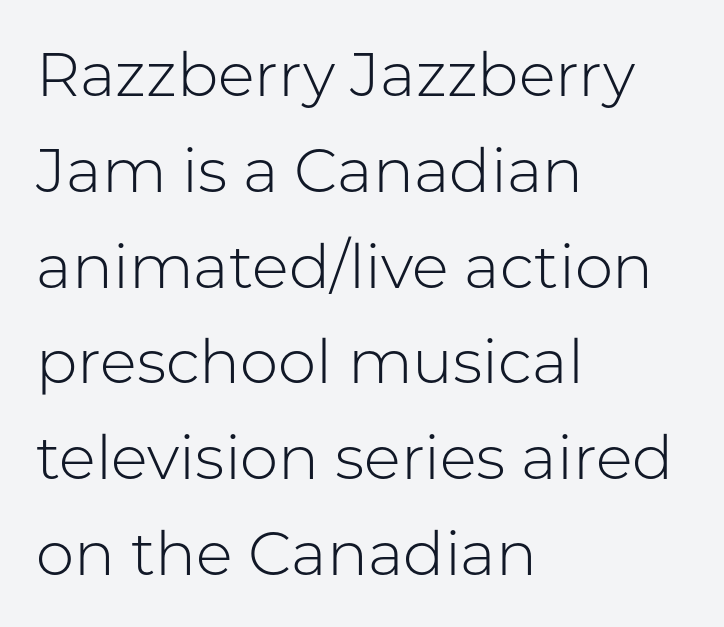
{"serif": "no", "italic": "no", "bold": "no", "weight": "light", "width": "normal", "stroke_contrast": "low", "x_height": "medium", "monospaced": "no", "underline": "no", "align": "left", "line_spacing": "normal", "line_spacing_ratio": 1.57, "letter_spacing": "normal", "letter_spacing_em": 0.0, "glyph_px": 61}
